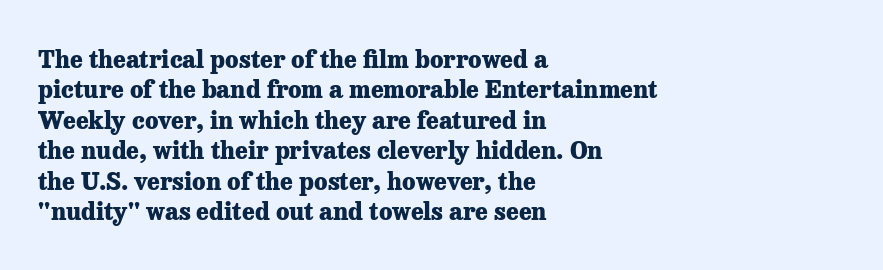
{"italic": "no", "bold": "yes", "underline": "no", "align": "left", "line_spacing": "normal", "line_spacing_ratio": 1.27, "letter_spacing": "normal", "letter_spacing_em": 0.0, "glyph_px": 24}
